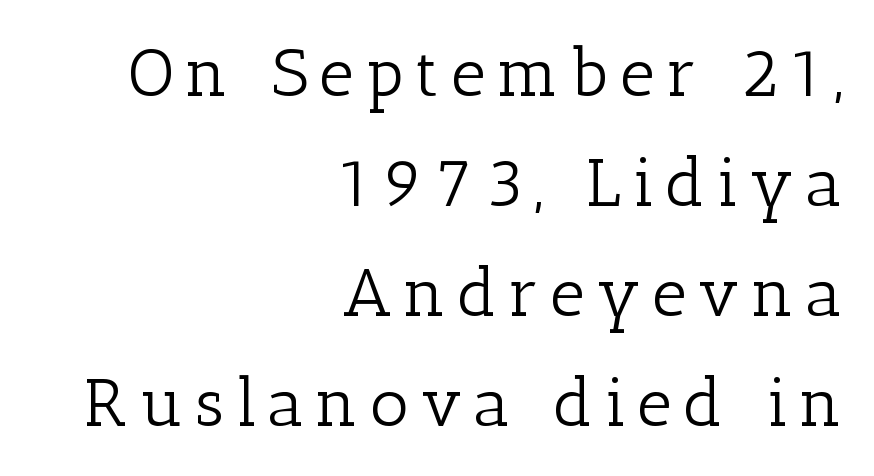
{"serif": "yes", "italic": "no", "bold": "no", "weight": "light", "width": "normal", "stroke_contrast": "low", "x_height": "medium", "monospaced": "no", "underline": "no", "align": "right", "line_spacing": "normal", "line_spacing_ratio": 1.62, "glyph_px": 68}
